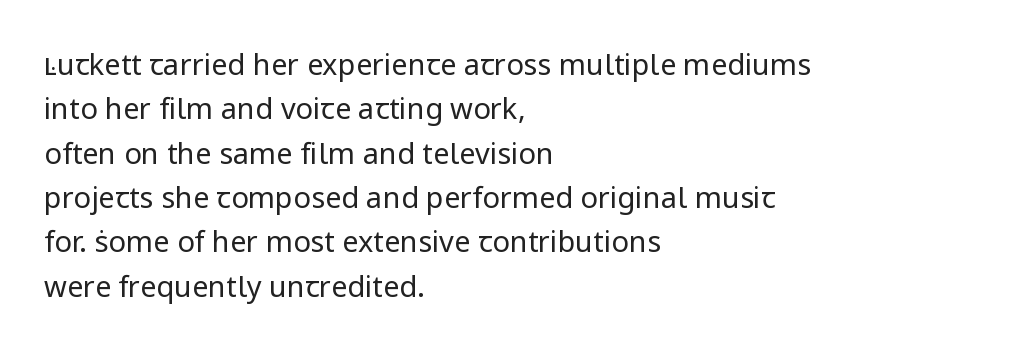
Q: Is the text bold? A: No.
Q: Is the text italic (slanted)? A: No, it is upright.
Q: Is the typeface a serif or a sans-serif typeface? A: Sans-serif.
Q: Is the text underlined? A: No.
Q: How is the paragraph aligned? A: Left-aligned.
Q: Is the spacing between letters normal or unusually wide? A: Normal.
Q: Is the spacing between lines tight, normal or loose? A: Normal.
Q: Width (condensed, normal, or wide)? A: Normal.
Q: Stroke contrast? A: Low.
Q: x-height? A: Medium.
Q: Monospaced? A: No.
